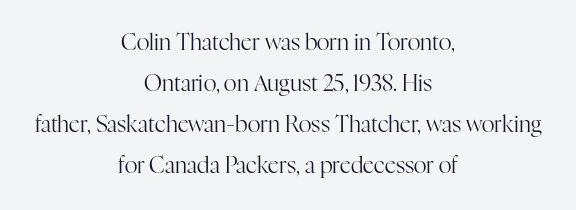
{"italic": "no", "bold": "no", "underline": "no", "align": "center", "line_spacing_ratio": 1.86, "letter_spacing": "normal", "letter_spacing_em": 0.0, "glyph_px": 22}
